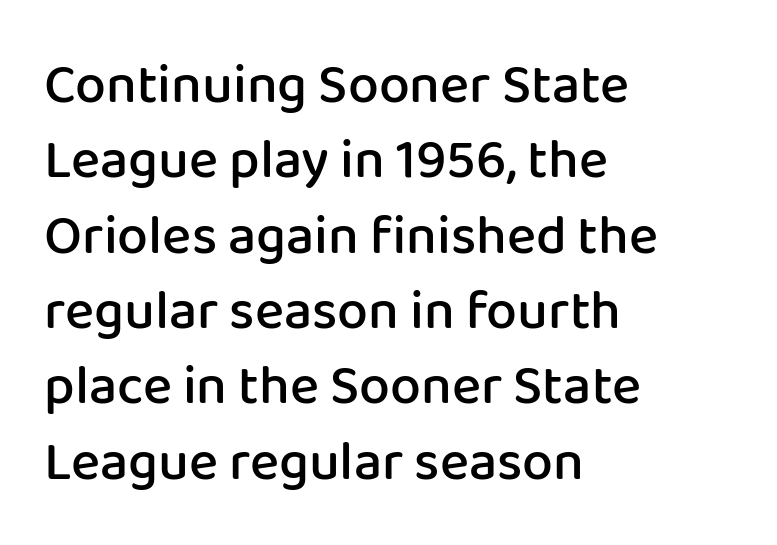
Q: Is the text bold? A: Semi-bold.
Q: Is the text italic (slanted)? A: No, it is upright.
Q: Is the typeface a serif or a sans-serif typeface? A: Sans-serif.
Q: Is the text underlined? A: No.
Q: How is the paragraph aligned? A: Left-aligned.
Q: Is the spacing between letters normal or unusually wide? A: Normal.
Q: Is the spacing between lines tight, normal or loose? A: Normal.
Q: Width (condensed, normal, or wide)? A: Normal.
Q: Stroke contrast? A: Low.
Q: x-height? A: Medium.
Q: Monospaced? A: No.
